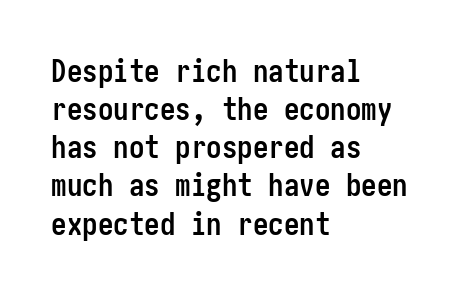
The image shows 31 px semibold, condensed sans-serif type, upright; set left-aligned, line spacing 1.23x, normal letter spacing, not underlined; low stroke contrast and a medium x-height.
